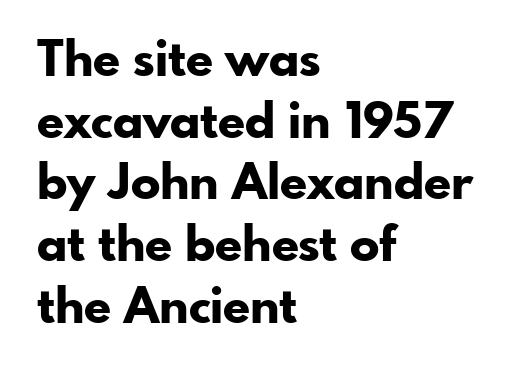
The image shows 49 px bold sans-serif type, upright; set left-aligned, normal line spacing (1.26x), normal letter spacing, not underlined; low stroke contrast and a small x-height.
